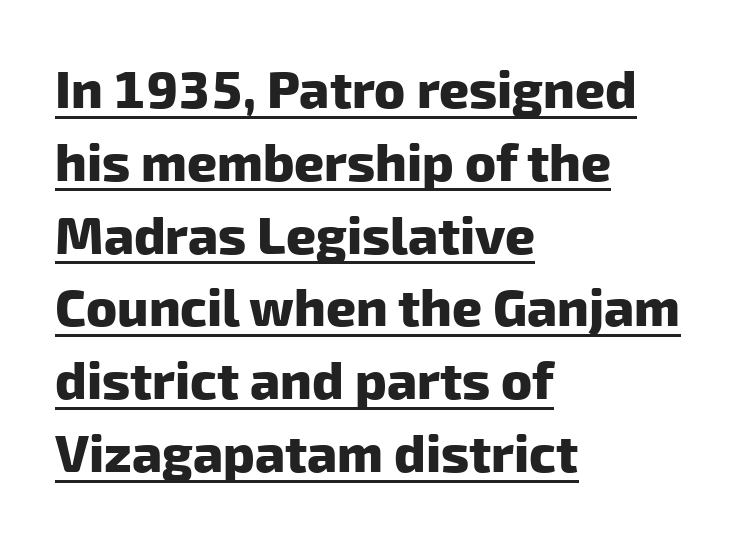
The image shows 52 px heavy sans-serif type; set left-aligned, normal line spacing (1.4x), normal letter spacing, underlined; low stroke contrast and a medium x-height.
